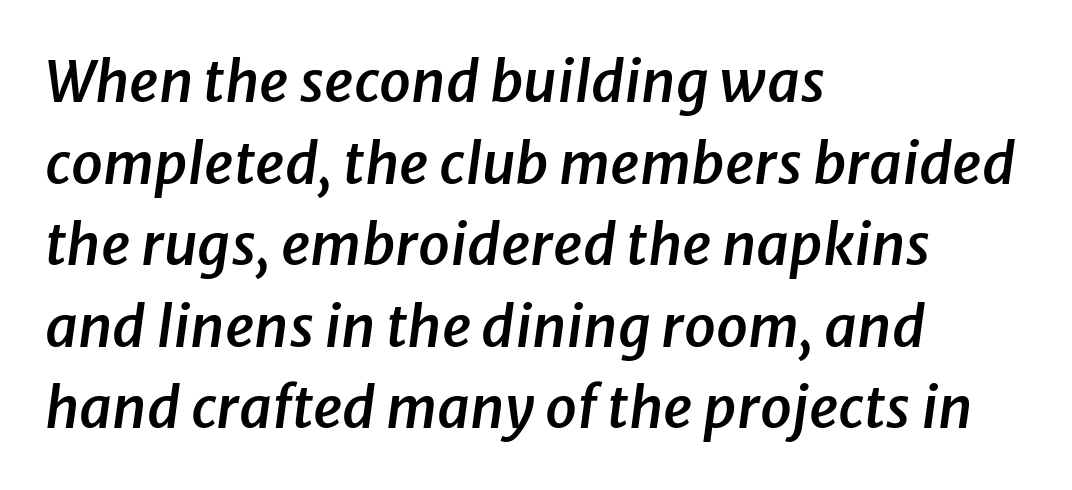
Q: Is the text bold? A: Semi-bold.
Q: Is the text italic (slanted)? A: Yes, it leans right by about 8 degrees.
Q: Is the text underlined? A: No.
Q: How is the paragraph aligned? A: Left-aligned.
Q: Is the spacing between letters normal or unusually wide? A: Normal.
Q: Is the spacing between lines tight, normal or loose? A: Normal.
Q: Width (condensed, normal, or wide)? A: Normal.
Q: Stroke contrast? A: Low.
Q: x-height? A: Medium.
Q: Monospaced? A: No.
